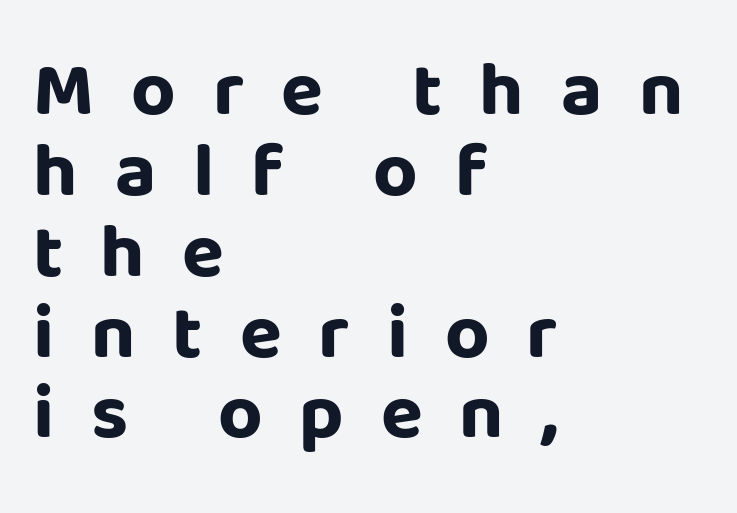
{"serif": "no", "italic": "no", "bold": "yes", "weight": "bold", "width": "normal", "stroke_contrast": "low", "x_height": "large", "monospaced": "no", "underline": "no", "align": "left", "line_spacing": "tight", "line_spacing_ratio": 1.05, "letter_spacing": "wide", "letter_spacing_em": 0.48, "glyph_px": 77}
